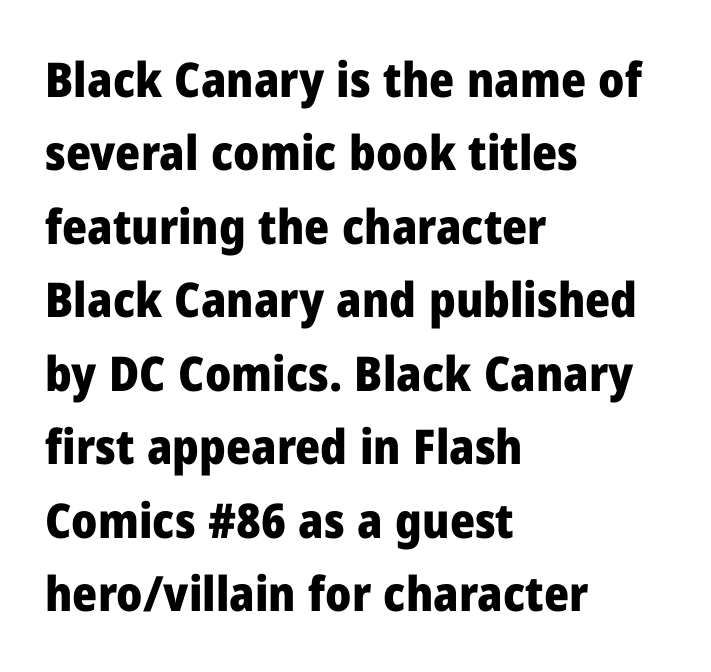
Q: Is the text bold? A: Yes.
Q: Is the text italic (slanted)? A: No, it is upright.
Q: Is the typeface a serif or a sans-serif typeface? A: Sans-serif.
Q: Is the text underlined? A: No.
Q: How is the paragraph aligned? A: Left-aligned.
Q: Is the spacing between letters normal or unusually wide? A: Normal.
Q: Is the spacing between lines tight, normal or loose? A: Normal.
Q: Width (condensed, normal, or wide)? A: Normal.
Q: Stroke contrast? A: Low.
Q: x-height? A: Medium.
Q: Monospaced? A: No.
